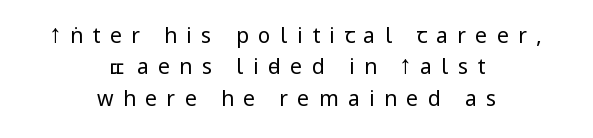
{"italic": "no", "bold": "no", "underline": "no", "align": "center", "line_spacing": "normal", "line_spacing_ratio": 1.49, "letter_spacing": "wide", "letter_spacing_em": 0.45, "glyph_px": 21}
